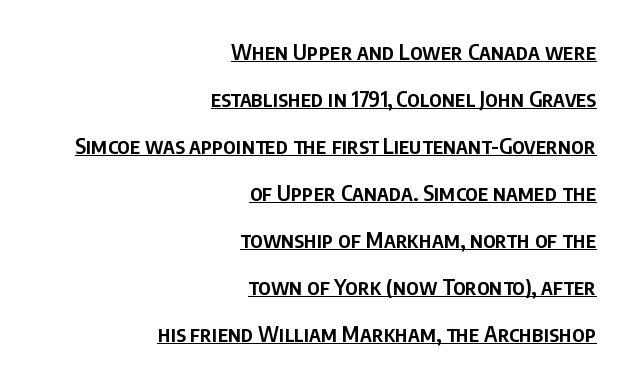
The image shows 22 px text type, upright; set right-aligned, loose line spacing (2.14x), normal letter spacing, underlined.
